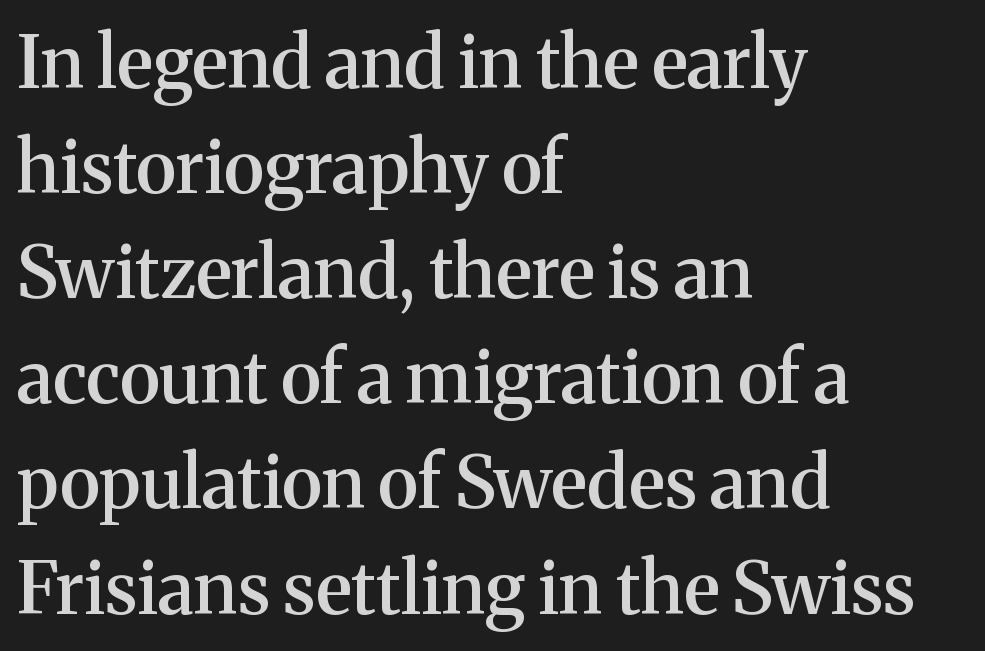
Q: Is the text bold? A: Semi-bold.
Q: Is the text italic (slanted)? A: No, it is upright.
Q: Is the typeface a serif or a sans-serif typeface? A: Serif.
Q: Is the text underlined? A: No.
Q: How is the paragraph aligned? A: Left-aligned.
Q: Is the spacing between letters normal or unusually wide? A: Normal.
Q: Is the spacing between lines tight, normal or loose? A: Normal.
Q: Width (condensed, normal, or wide)? A: Normal.
Q: Stroke contrast? A: Medium.
Q: x-height? A: Medium.
Q: Monospaced? A: No.
